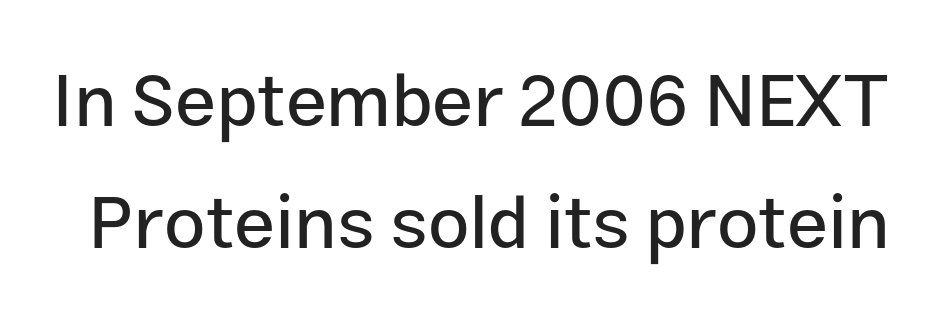
{"serif": "no", "italic": "no", "width": "normal", "stroke_contrast": "low", "x_height": "medium", "monospaced": "no", "underline": "no", "line_spacing": "normal", "line_spacing_ratio": 1.65, "letter_spacing": "normal", "letter_spacing_em": 0.0, "glyph_px": 74}
